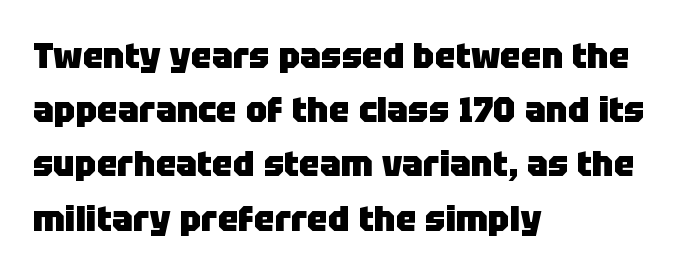
The image shows 35 px heavy sans-serif type, upright; set left-aligned, normal line spacing (1.55x), normal letter spacing, not underlined; low stroke contrast and a large x-height.
